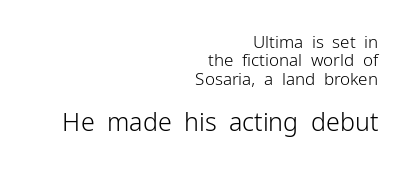
Character size in the trailing block exceeds that of the leading block. The string is rendered with underlining switched off. Is the stroke heavy? The answer is a plain regular-or-lighter. Visually the block forms a straight wall on the right and a jagged coastline on the left. The typography opts for an upright posture over an oblique one.
